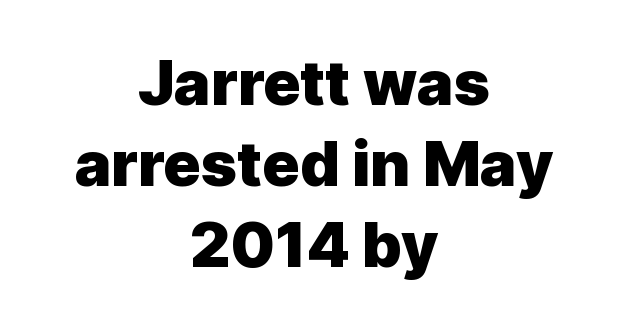
Q: Is the text bold? A: Yes.
Q: Is the text italic (slanted)? A: No, it is upright.
Q: Is the typeface a serif or a sans-serif typeface? A: Sans-serif.
Q: Is the text underlined? A: No.
Q: How is the paragraph aligned? A: Centered.
Q: Is the spacing between letters normal or unusually wide? A: Normal.
Q: Is the spacing between lines tight, normal or loose? A: Normal.
Q: Width (condensed, normal, or wide)? A: Normal.
Q: x-height? A: Medium.
Q: Monospaced? A: No.
